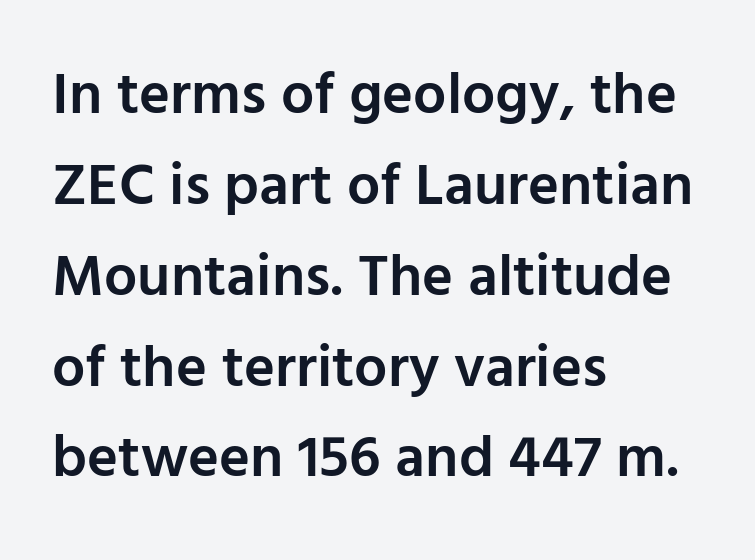
Characters remain perfectly vertical along every line. Type without underlining. Glyph-to-glyph distance matches everyday printed text. If you measured baseline to baseline, you'd find a middling distance. The face used here is a sans, in the tradition of grotesques and geometrics. The typesetting leans somewhat heavy: a semibold.
